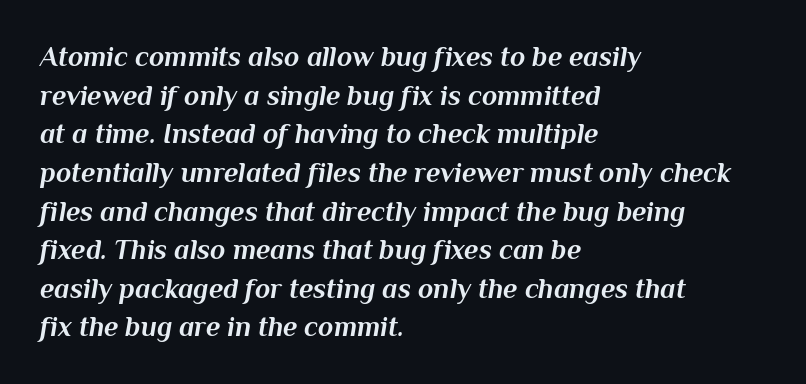
The image shows 28 px bold type, italic (leaning right); set left-aligned, normal line spacing (1.38x), normal letter spacing, not underlined; medium stroke contrast and a medium x-height.
